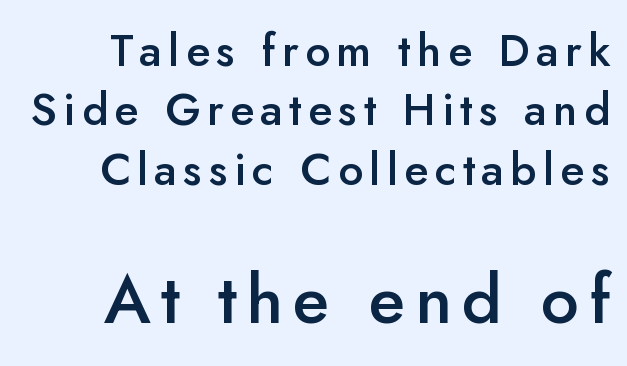
Q: Is the text bold? A: Semi-bold.
Q: Is the text italic (slanted)? A: No, it is upright.
Q: Is the typeface a serif or a sans-serif typeface? A: Sans-serif.
Q: Is the text underlined? A: No.
Q: Is the spacing between lines tight, normal or loose? A: Normal.
Q: Which block of text is set in a larger size, the first (top) or the second (bottom)? A: The second (bottom) one.
Q: Width (condensed, normal, or wide)? A: Normal.
Q: Stroke contrast? A: Low.
Q: x-height? A: Small.
Q: Monospaced? A: No.
